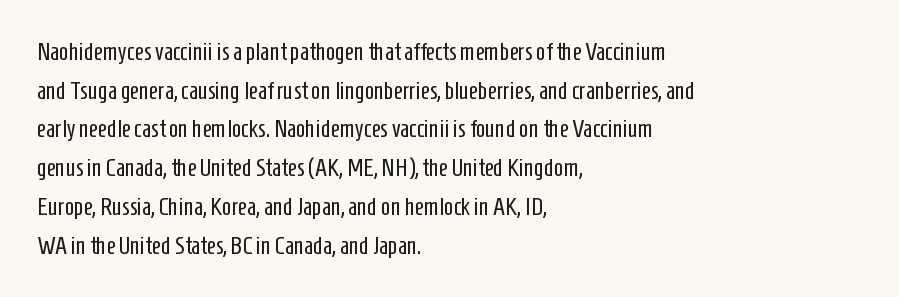
Q: Is the text bold? A: No.
Q: Is the text italic (slanted)? A: No, it is upright.
Q: Is the text underlined? A: No.
Q: How is the paragraph aligned? A: Left-aligned.
Q: Is the spacing between letters normal or unusually wide? A: Normal.
Q: Is the spacing between lines tight, normal or loose? A: Normal.
